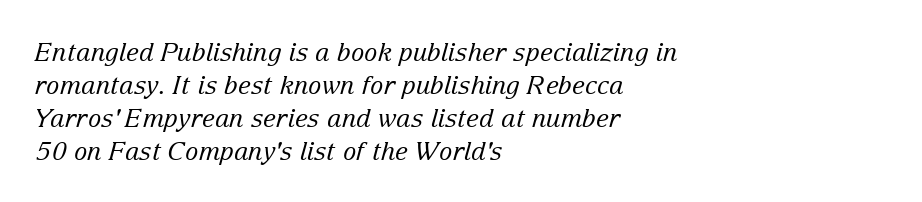
The baseline area is clear. What's the leading like? Ordinary, nothing unusual. Casual observation: everything's shoved over to the left. The type is set solid horizontally, with unmodified tracking. The letters are slanted; this is an italic face.
